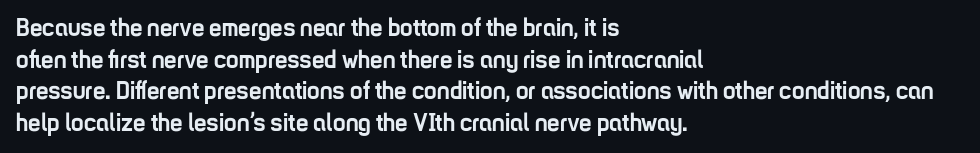
{"italic": "no", "bold": "yes", "underline": "no", "align": "left", "line_spacing": "normal", "line_spacing_ratio": 1.27, "letter_spacing": "normal", "letter_spacing_em": 0.0, "glyph_px": 25}
